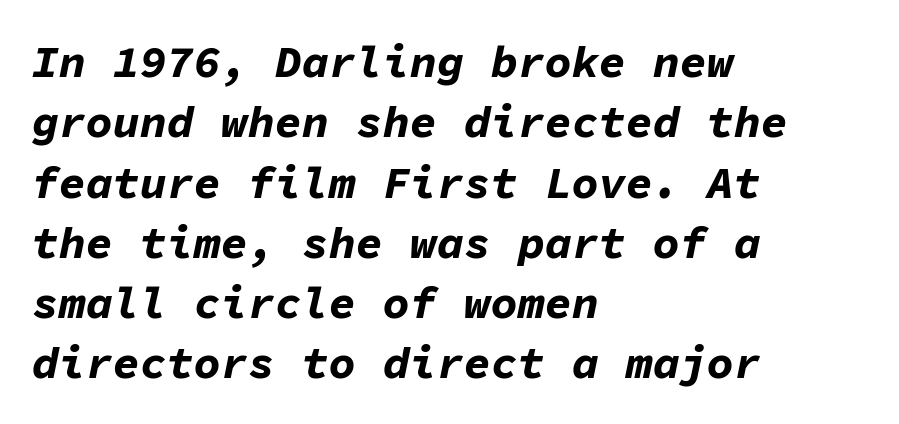
Q: Is the text bold? A: Yes.
Q: Is the text italic (slanted)? A: Yes, it leans right by about 11 degrees.
Q: Is the text underlined? A: No.
Q: How is the paragraph aligned? A: Left-aligned.
Q: Is the spacing between letters normal or unusually wide? A: Normal.
Q: Is the spacing between lines tight, normal or loose? A: Normal.
Q: Width (condensed, normal, or wide)? A: Normal.
Q: Stroke contrast? A: Low.
Q: x-height? A: Medium.
Q: Monospaced? A: Yes.
